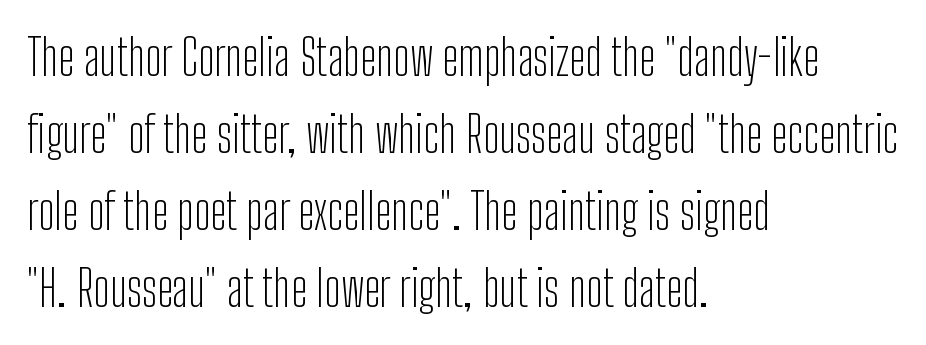
Q: Is the text bold? A: No.
Q: Is the text italic (slanted)? A: No, it is upright.
Q: Is the typeface a serif or a sans-serif typeface? A: Sans-serif.
Q: Is the text underlined? A: No.
Q: How is the paragraph aligned? A: Left-aligned.
Q: Is the spacing between letters normal or unusually wide? A: Normal.
Q: Is the spacing between lines tight, normal or loose? A: Normal.
Q: Width (condensed, normal, or wide)? A: Condensed.
Q: Stroke contrast? A: Low.
Q: x-height? A: Medium.
Q: Monospaced? A: No.
